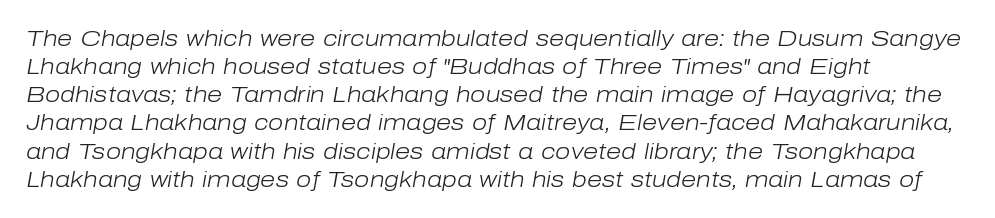
Q: Is the text bold? A: No.
Q: Is the text italic (slanted)? A: Yes, it leans right by about 10 degrees.
Q: Is the text underlined? A: No.
Q: How is the paragraph aligned? A: Left-aligned.
Q: Is the spacing between letters normal or unusually wide? A: Normal.
Q: Is the spacing between lines tight, normal or loose? A: Normal.
